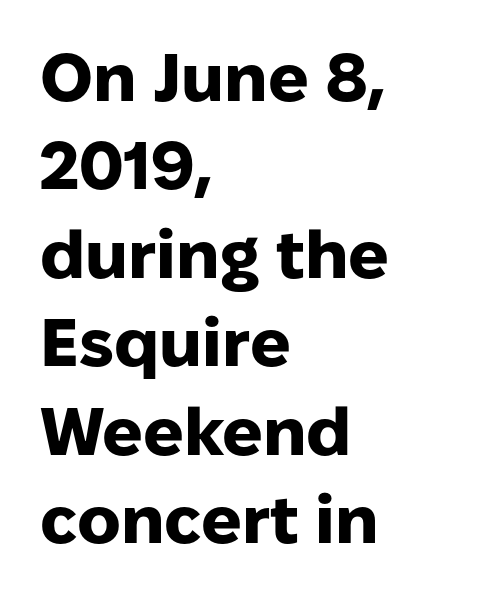
{"serif": "no", "italic": "no", "bold": "yes", "weight": "heavy", "width": "normal", "stroke_contrast": "low", "x_height": "medium", "monospaced": "no", "underline": "no", "align": "left", "line_spacing": "normal", "line_spacing_ratio": 1.32, "letter_spacing": "normal", "letter_spacing_em": 0.0, "glyph_px": 67}
